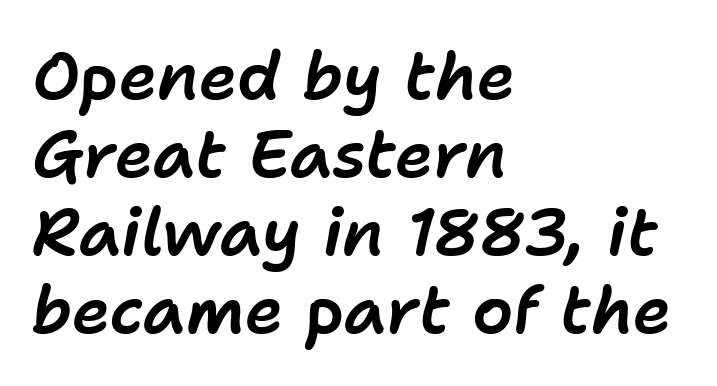
Which margin do the lines hug? The left one — the right edge is uneven. Compared with typical body copy, the letter spacing here is the same. The foot of each line stays bare and open. Would a proofreader flag this as italicized? Yes. This sample has the flowing, uneven cadence of proportional lettering.
